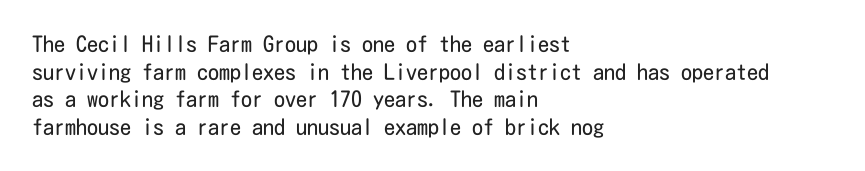
Q: Is the text bold? A: No.
Q: Is the text italic (slanted)? A: No, it is upright.
Q: Is the text underlined? A: No.
Q: How is the paragraph aligned? A: Left-aligned.
Q: Is the spacing between letters normal or unusually wide? A: Normal.
Q: Is the spacing between lines tight, normal or loose? A: Normal.
